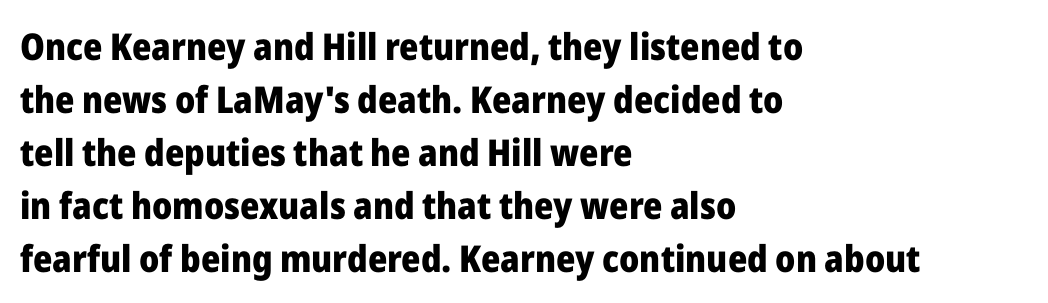
Spacing verdict: proportional, widths tailored to each character. You'd pick this weight for a headline — it's a proper bold. In terms of letterspacing, this is plain default setting. No feet cap the strokes, marking this as sans-serif type. Ordinary non-slanted type is in use.
